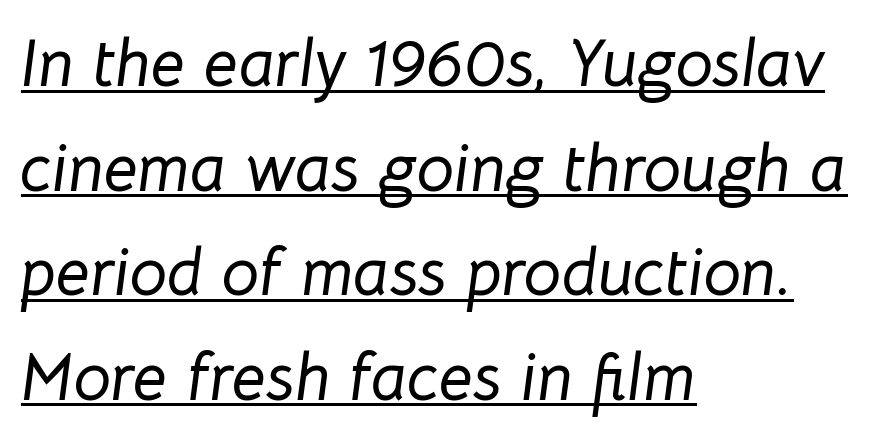
The image shows 67 px text type, italic (leaning right); set left-aligned, normal line spacing (1.56x), normal letter spacing, underlined; low stroke contrast and a medium x-height.
